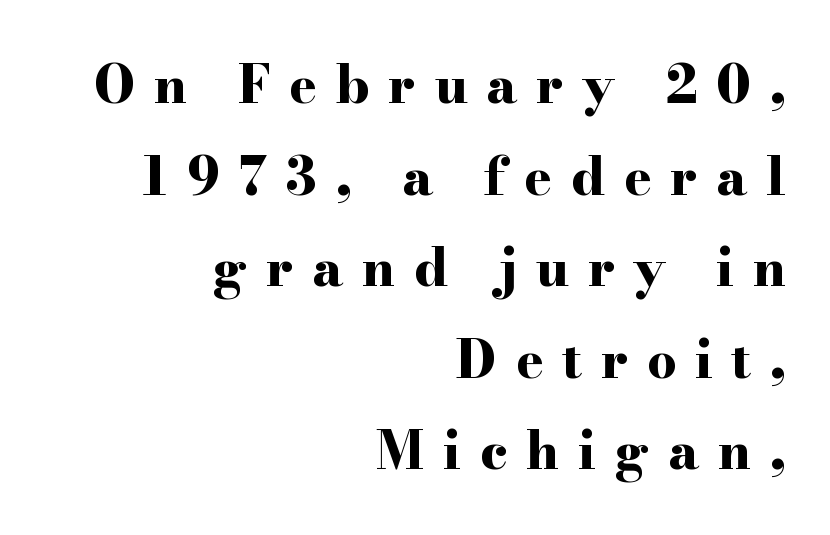
Q: Is the text bold? A: Yes.
Q: Is the text italic (slanted)? A: No, it is upright.
Q: Is the typeface a serif or a sans-serif typeface? A: Serif.
Q: Is the text underlined? A: No.
Q: How is the paragraph aligned? A: Right-aligned.
Q: Is the spacing between letters normal or unusually wide? A: Unusually wide.
Q: Width (condensed, normal, or wide)? A: Wide.
Q: Stroke contrast? A: High.
Q: x-height? A: Small.
Q: Monospaced? A: No.
